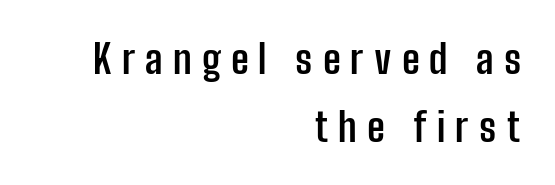
{"serif": "no", "italic": "no", "bold": "yes", "weight": "semibold", "width": "condensed", "stroke_contrast": "low", "x_height": "medium", "monospaced": "no", "underline": "no", "align": "right", "line_spacing": "normal", "line_spacing_ratio": 1.69, "letter_spacing": "wide", "letter_spacing_em": 0.25, "glyph_px": 40}
